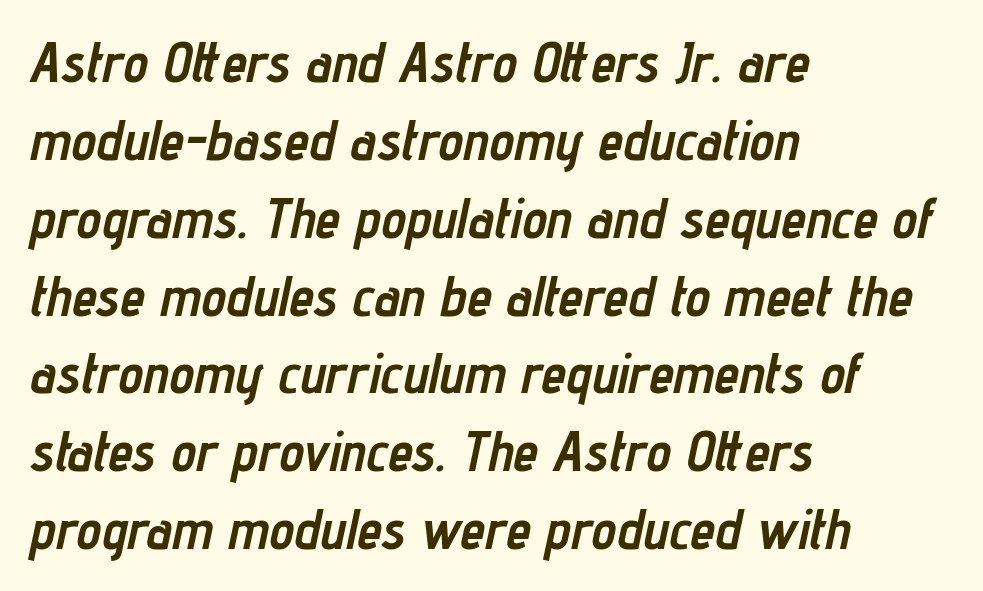
I'd describe the lettering as bold — thick and assertive. The face used here is proportionally spaced, like ordinary book or web type. Bare-footed words on every line. Rows of type keep a routine distance in the vertical direction. The ragged edge is on the right, which tells us the setting is flush left.
